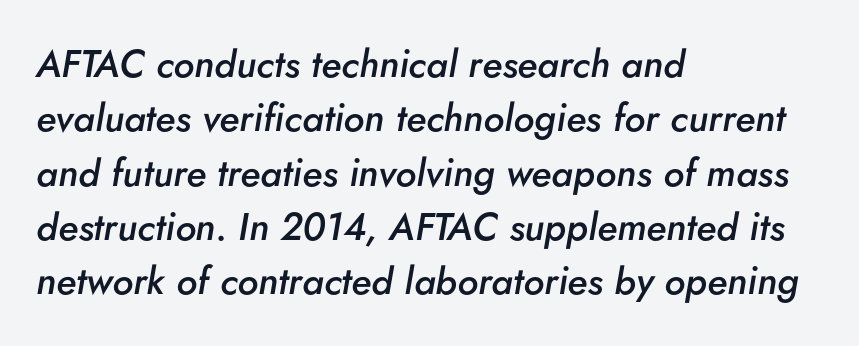
Q: Is the text bold? A: Semi-bold.
Q: Is the text italic (slanted)? A: Yes, it leans right by about 5 degrees.
Q: Is the text underlined? A: No.
Q: How is the paragraph aligned? A: Left-aligned.
Q: Is the spacing between letters normal or unusually wide? A: Normal.
Q: Is the spacing between lines tight, normal or loose? A: Normal.
Q: Width (condensed, normal, or wide)? A: Normal.
Q: Stroke contrast? A: Low.
Q: x-height? A: Small.
Q: Monospaced? A: No.
